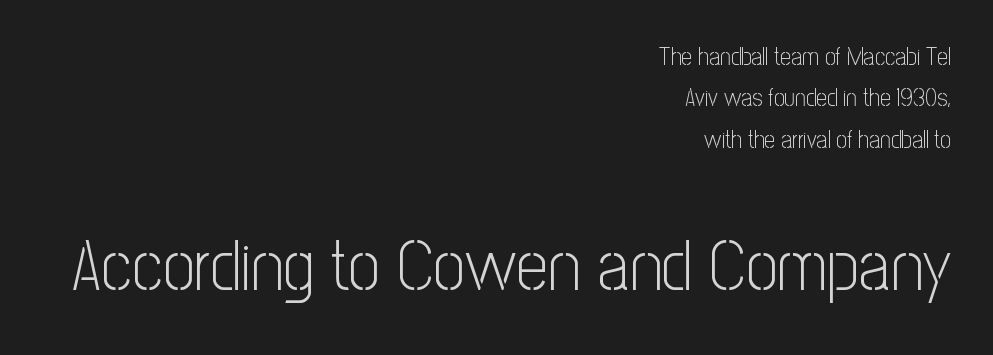
{"serif": "no", "italic": "no", "bold": "no", "weight": "light", "width": "condensed", "stroke_contrast": "low", "x_height": "medium", "monospaced": "no", "underline": "no", "align": "right", "line_spacing_ratio": 1.72, "letter_spacing": "normal", "letter_spacing_em": 0.0, "larger_block": "second", "size_ratio": 2.96, "glyph_px": 71}
